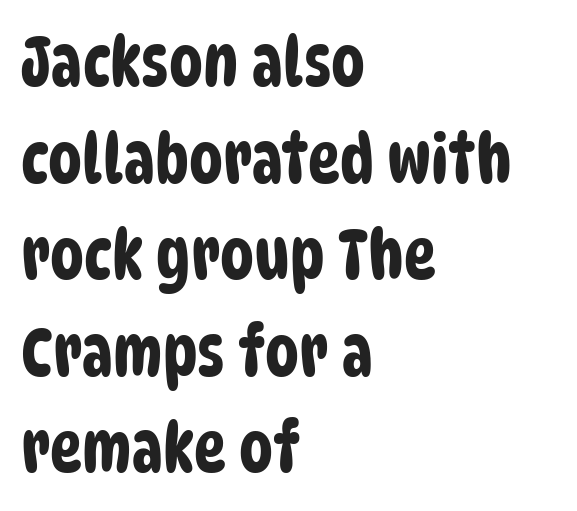
Q: Is the typeface a serif or a sans-serif typeface? A: Sans-serif.
Q: Is the text underlined? A: No.
Q: How is the paragraph aligned? A: Left-aligned.
Q: Is the spacing between letters normal or unusually wide? A: Normal.
Q: Is the spacing between lines tight, normal or loose? A: Normal.
Q: Width (condensed, normal, or wide)? A: Condensed.
Q: Stroke contrast? A: Low.
Q: x-height? A: Large.
Q: Monospaced? A: No.
